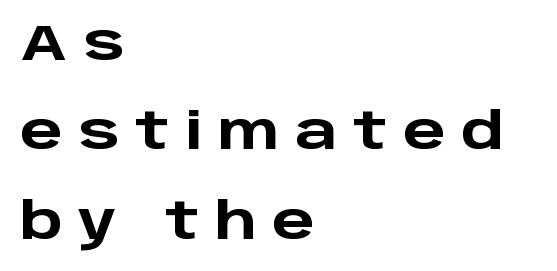
Q: Is the text bold? A: Yes.
Q: Is the text italic (slanted)? A: No, it is upright.
Q: Is the typeface a serif or a sans-serif typeface? A: Sans-serif.
Q: Is the text underlined? A: No.
Q: How is the paragraph aligned? A: Left-aligned.
Q: Is the spacing between letters normal or unusually wide? A: Unusually wide.
Q: Width (condensed, normal, or wide)? A: Wide.
Q: Stroke contrast? A: Low.
Q: x-height? A: Large.
Q: Monospaced? A: No.
